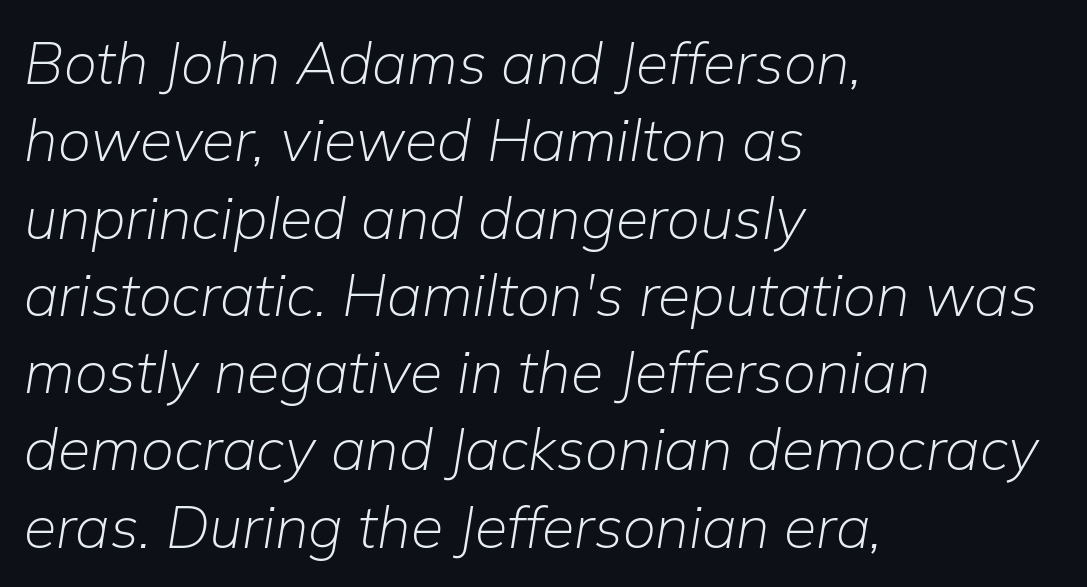
Baseline-to-baseline distance is the conventional proportion of letter height. Characters are canted at an angle relative to the baseline's perpendicular. Descender tails drop into unmarked territory. A typesetter would call this proportional, since set widths differ per character. Layout note: lines flush left. Here the glyphs are tracked normally, forming tight word shapes.
